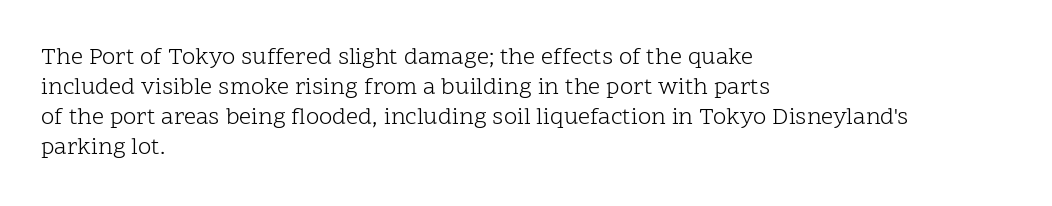
Q: Is the text bold? A: No.
Q: Is the text italic (slanted)? A: No, it is upright.
Q: Is the text underlined? A: No.
Q: How is the paragraph aligned? A: Left-aligned.
Q: Is the spacing between letters normal or unusually wide? A: Normal.
Q: Is the spacing between lines tight, normal or loose? A: Normal.
